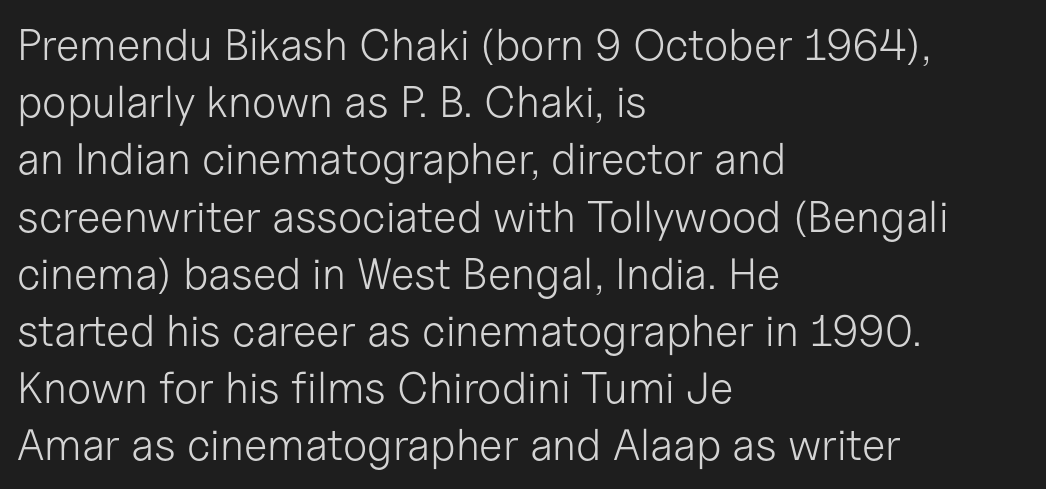
Heaviness? Minimal to ordinary, like unemphasized prose. The letters stand upright; this is a roman face. Line spacing here is normal. There is no visible air inserted between adjacent glyphs. Visually the block forms a straight wall on the left and a jagged coastline on the right. Varying glyph widths throughout — classic text-font behaviour.
